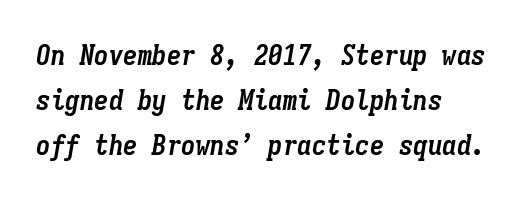
Slanted lettering throughout. The rendering uses typewriter-style spacing with identical character cells. The font is running at its bold setting. A normal amount of white space separates one row of letters from the next. Just letters on the line, the space beneath them empty. Caption: standard tracking, unaltered.
